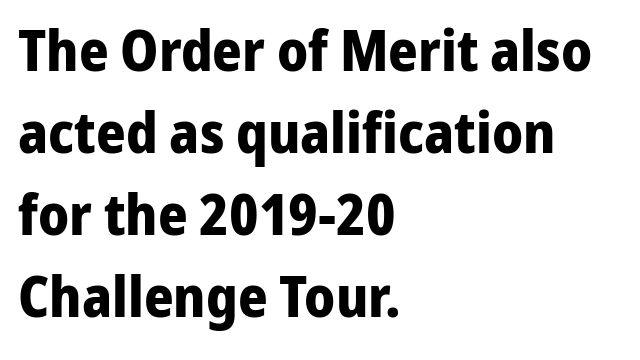
{"serif": "no", "italic": "no", "bold": "yes", "weight": "bold", "width": "normal", "stroke_contrast": "low", "x_height": "medium", "monospaced": "no", "underline": "no", "align": "left", "line_spacing": "normal", "line_spacing_ratio": 1.44, "letter_spacing": "normal", "letter_spacing_em": 0.0, "glyph_px": 57}
